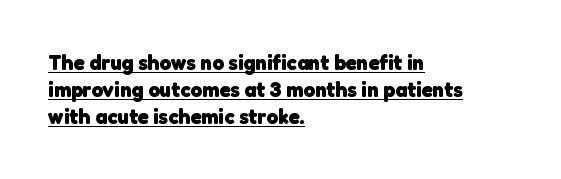
Alignment: flush left. The rendering keeps characters at their native spacing. The glyphs are accompanied by a horizontal stroke just below them. This is heavy type, rendered in bold.
